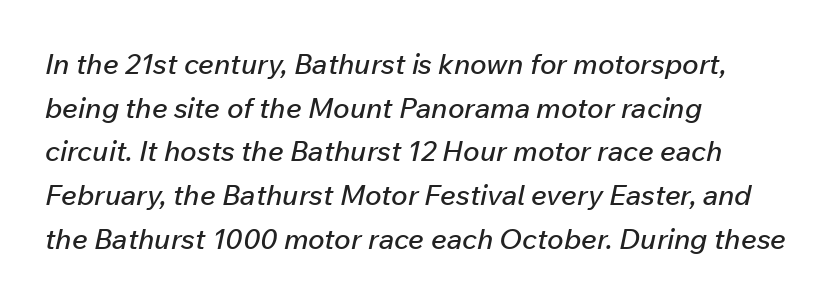
How are the letters spaced? Ordinarily, with no added tracking. Honestly, there is no underline to notice here at all. Character widths vary here, with narrow letters taking less room than wide ones. Every character sits at an angle, as italics do. Rows of type keep a routine distance in the vertical direction.
